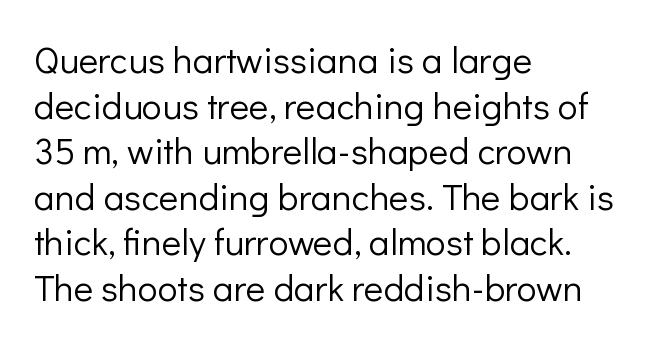
The image shows 37 px light sans-serif type, upright; set left-aligned, line spacing 1.23x, normal letter spacing, not underlined; low stroke contrast and a medium x-height.
